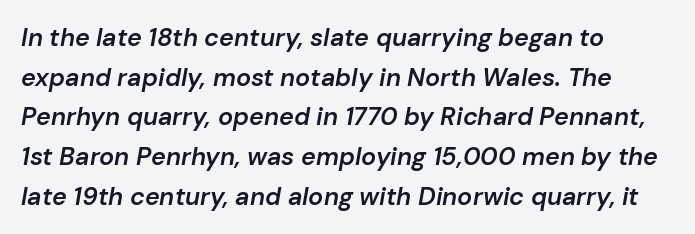
Does the copy run flush right? No — it runs flush left. Slanted lettering throughout. Rule under the text: the space is simply empty. Regular leading. These lines keep a tight, regular rhythm from letter to letter.
